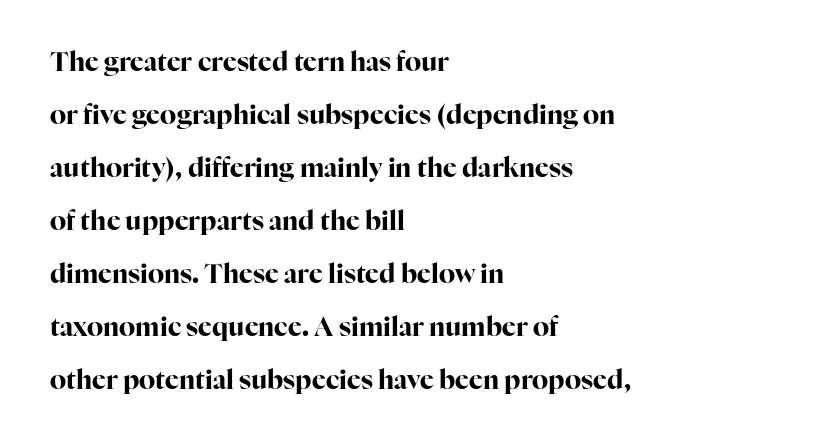
Q: Is the text bold? A: Yes.
Q: Is the text italic (slanted)? A: No, it is upright.
Q: Is the text underlined? A: No.
Q: How is the paragraph aligned? A: Left-aligned.
Q: Is the spacing between letters normal or unusually wide? A: Normal.
Q: Is the spacing between lines tight, normal or loose? A: Loose.
